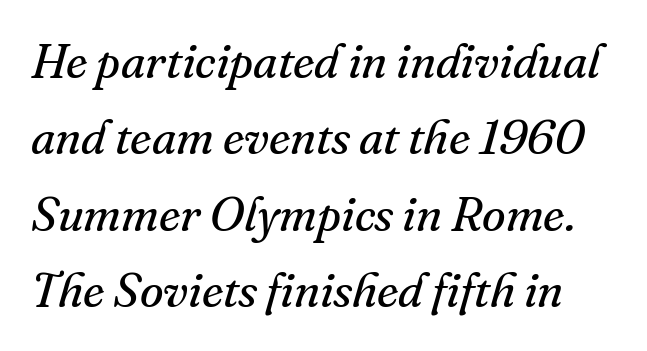
No chunkiness to these letters — they're not bold. Is the letter spacing exaggerated? No — it looks like the ordinary default. Descenders hang freely into open space. Line spacing here is normal. It's the slanting kind of type. The face used here is proportionally spaced, like ordinary book or web type.
